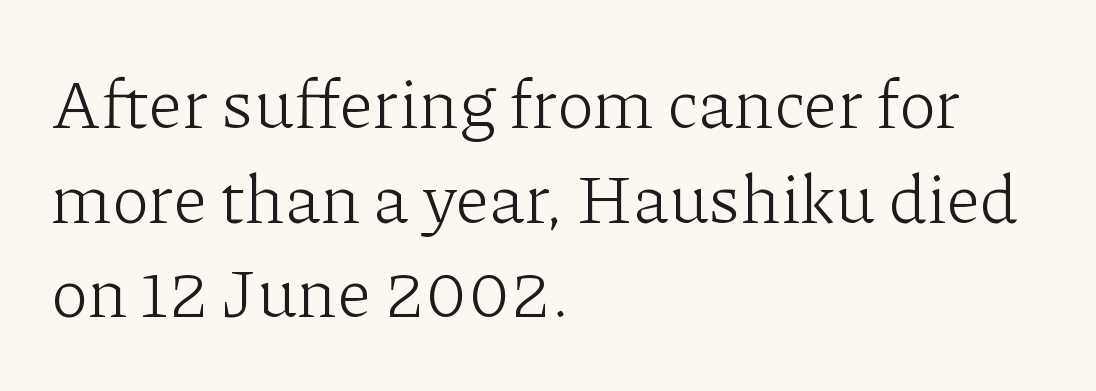
{"serif": "yes", "italic": "no", "bold": "no", "weight": "light", "width": "normal", "stroke_contrast": "low", "x_height": "medium", "monospaced": "no", "underline": "no", "align": "left", "line_spacing": "normal", "line_spacing_ratio": 1.37, "letter_spacing": "normal", "letter_spacing_em": 0.0, "glyph_px": 69}
